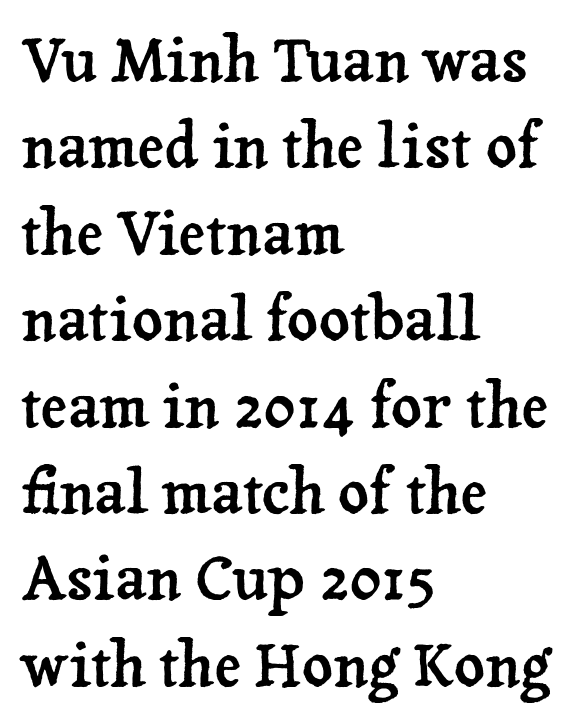
The image shows 60 px serif type, upright; set left-aligned, normal line spacing (1.44x), normal letter spacing, not underlined; low stroke contrast and a medium x-height.
